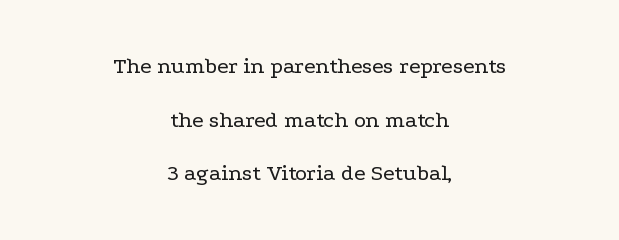
{"italic": "no", "bold": "no", "underline": "no", "align": "center", "line_spacing": "loose", "line_spacing_ratio": 2.33, "letter_spacing": "normal", "letter_spacing_em": 0.0, "glyph_px": 23}
